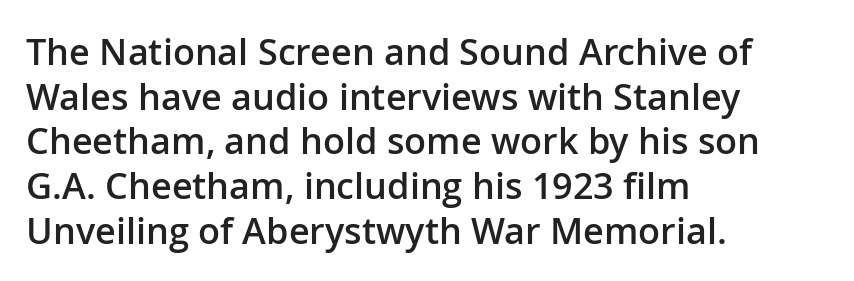
Serif or sans? Sans — the stroke terminals are bare. You could not count columns in this text — the font is proportionally spaced. No word sits above an underline. Compared with a centered layout, this one pins lines to the left instead. Firm but not heavy-handed strokes: this text is semibold.
